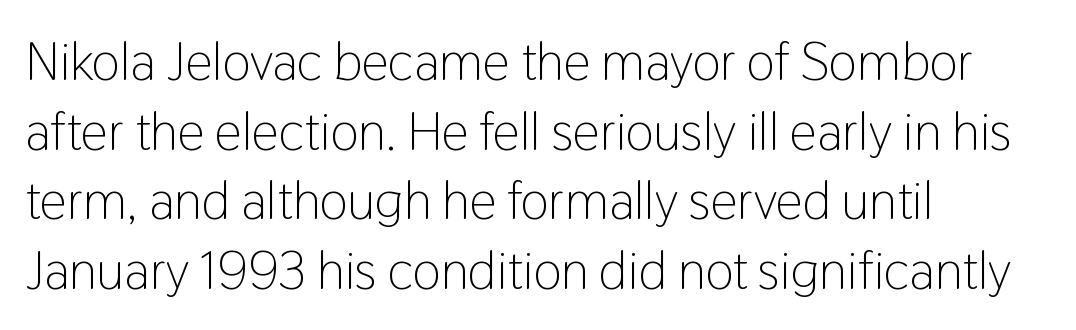
Horizontal bands of white between lines are of average thickness. The typesetter chose a ragged-right arrangement here. The typesetting does not lean heavy: it is not bold. Unlike a traditional serif, this face leaves its strokes unadorned. Every character sits straight up, as roman type does.
